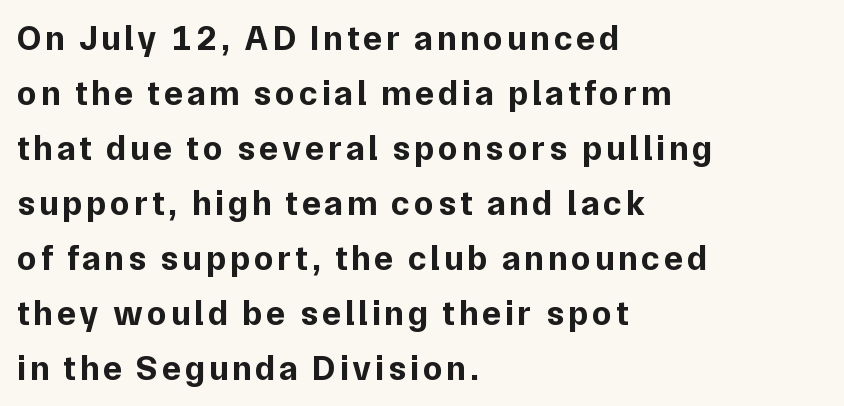
The image shows 35 px bold sans-serif type, upright; set left-aligned, normal line spacing (1.57x), not underlined; low stroke contrast and a medium x-height.
